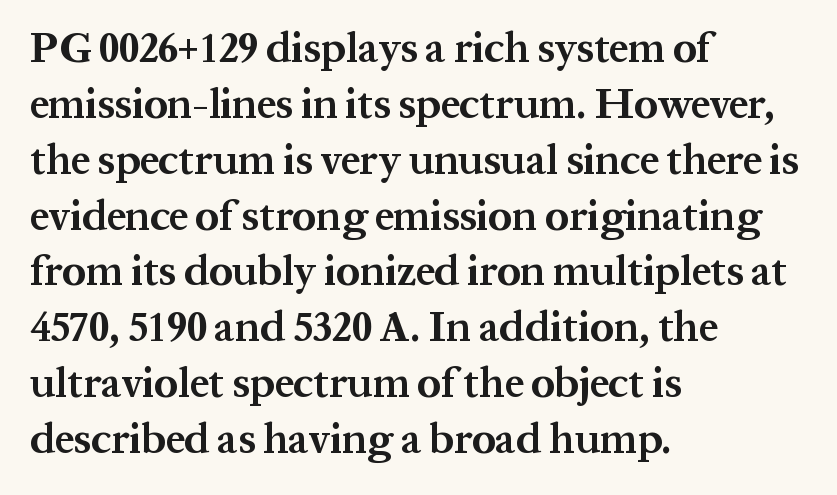
{"serif": "yes", "italic": "no", "bold": "yes", "weight": "bold", "width": "normal", "stroke_contrast": "medium", "x_height": "medium", "monospaced": "no", "underline": "no", "align": "left", "line_spacing": "normal", "line_spacing_ratio": 1.33, "letter_spacing": "normal", "letter_spacing_em": 0.0, "glyph_px": 42}
